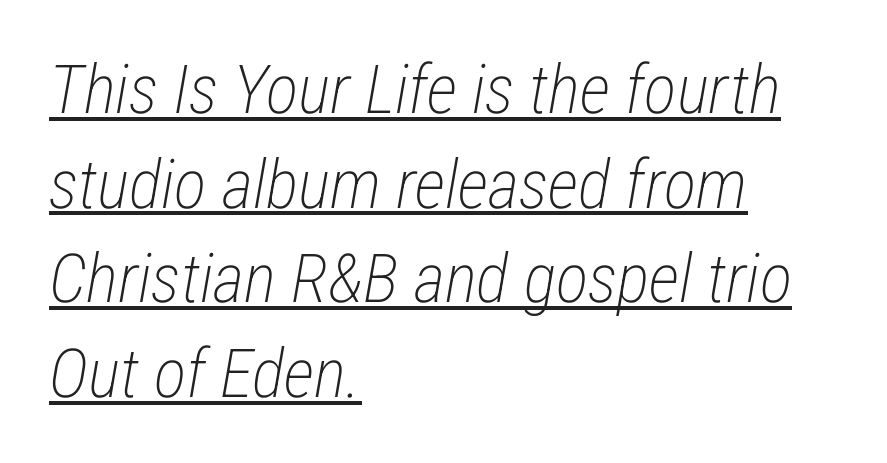
{"italic": "yes", "lean": "right", "slant_degrees": 12, "bold": "no", "weight": "light", "width": "condensed", "stroke_contrast": "low", "x_height": "medium", "monospaced": "no", "underline": "yes", "align": "left", "line_spacing": "normal", "line_spacing_ratio": 1.39, "letter_spacing": "normal", "letter_spacing_em": 0.0, "glyph_px": 68}
